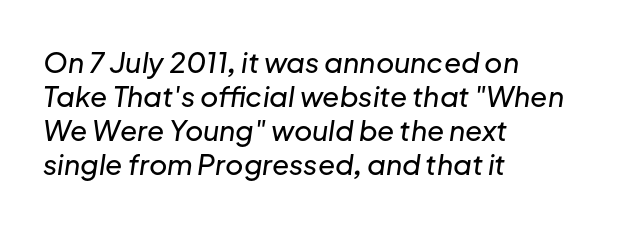
{"italic": "yes", "lean": "right", "slant_degrees": 8, "width": "normal", "stroke_contrast": "low", "x_height": "medium", "monospaced": "no", "underline": "no", "align": "left", "line_spacing_ratio": 1.22, "letter_spacing": "normal", "letter_spacing_em": 0.0, "glyph_px": 28}
